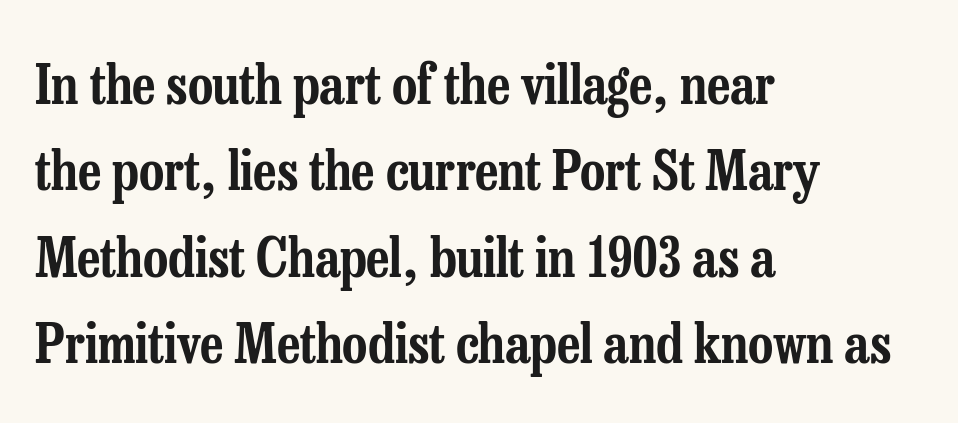
The image shows 55 px condensed serif type, upright; set left-aligned, normal line spacing (1.57x), normal letter spacing, not underlined; low stroke contrast and a medium x-height.
